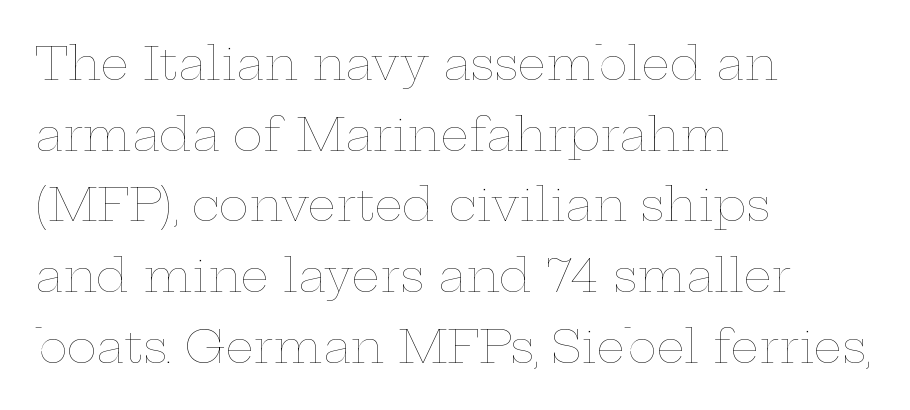
Q: Is the text bold? A: No.
Q: Is the text italic (slanted)? A: No, it is upright.
Q: Is the text underlined? A: No.
Q: How is the paragraph aligned? A: Left-aligned.
Q: Is the spacing between letters normal or unusually wide? A: Normal.
Q: Is the spacing between lines tight, normal or loose? A: Normal.
Q: Width (condensed, normal, or wide)? A: Wide.
Q: Stroke contrast? A: Low.
Q: x-height? A: Medium.
Q: Monospaced? A: No.
